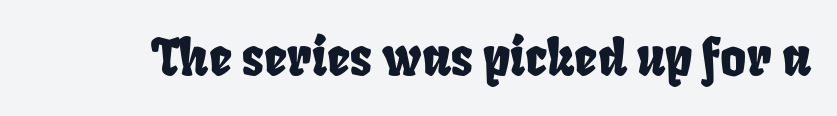
Q: Is the typeface a serif or a sans-serif typeface? A: Sans-serif.
Q: Is the text underlined? A: No.
Q: Is the spacing between letters normal or unusually wide? A: Normal.
Q: Width (condensed, normal, or wide)? A: Condensed.
Q: Stroke contrast? A: Low.
Q: x-height? A: Large.
Q: Monospaced? A: No.
